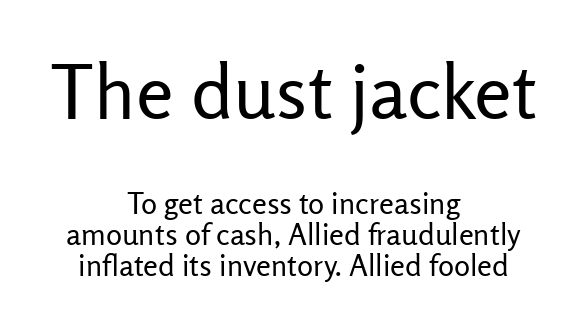
Q: Is the text bold? A: No.
Q: Is the text italic (slanted)? A: No, it is upright.
Q: Is the typeface a serif or a sans-serif typeface? A: Sans-serif.
Q: Is the text underlined? A: No.
Q: How is the paragraph aligned? A: Centered.
Q: Is the spacing between letters normal or unusually wide? A: Normal.
Q: Is the spacing between lines tight, normal or loose? A: Tight.
Q: Which block of text is set in a larger size, the first (top) or the second (bottom)? A: The first (top) one.
Q: Width (condensed, normal, or wide)? A: Normal.
Q: Stroke contrast? A: Low.
Q: x-height? A: Medium.
Q: Monospaced? A: No.
